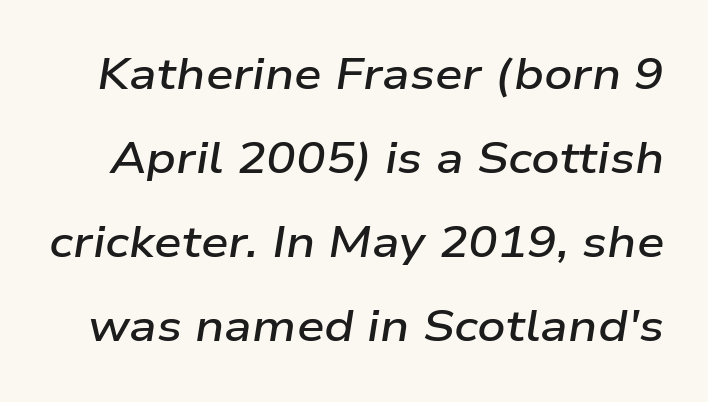
The image shows 44 px semibold, wide type, italic (leaning right); set loose line spacing (1.91x), normal letter spacing, not underlined; low stroke contrast and a medium x-height.
